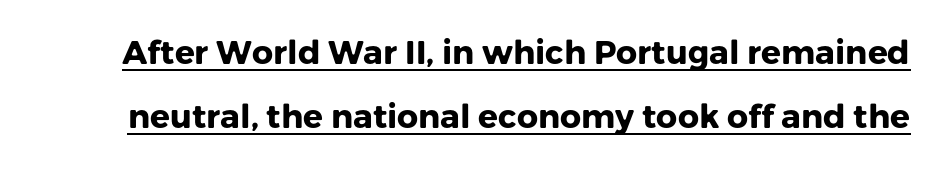
The image shows 33 px heavy sans-serif type, upright; set loose line spacing (1.95x), normal letter spacing, underlined; low stroke contrast and a medium x-height.
